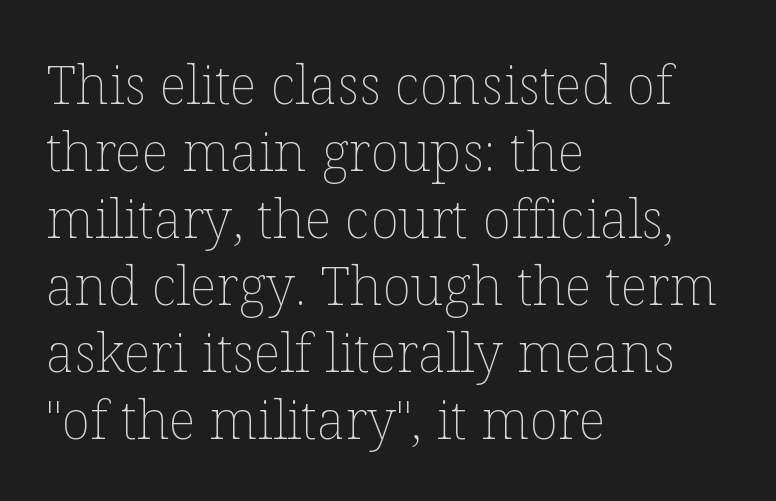
No heavy texture on the line: the type isn't bold. This sample has the flowing, uneven cadence of proportional lettering. Rule under the text: the space is simply empty. All the whitespace from short lines collects on the right. Characters remain perfectly vertical along every line.
